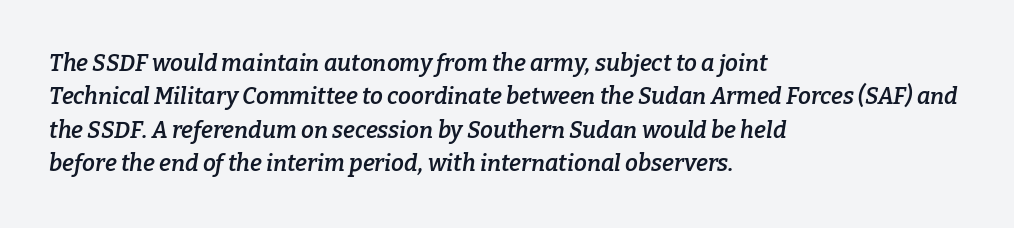
The passage shown is not underscored anywhere. The ragged edge is on the right, which tells us the setting is flush left. Tall strokes in this sample are angled rather than plumb. Rows of type keep a routine distance in the vertical direction.
